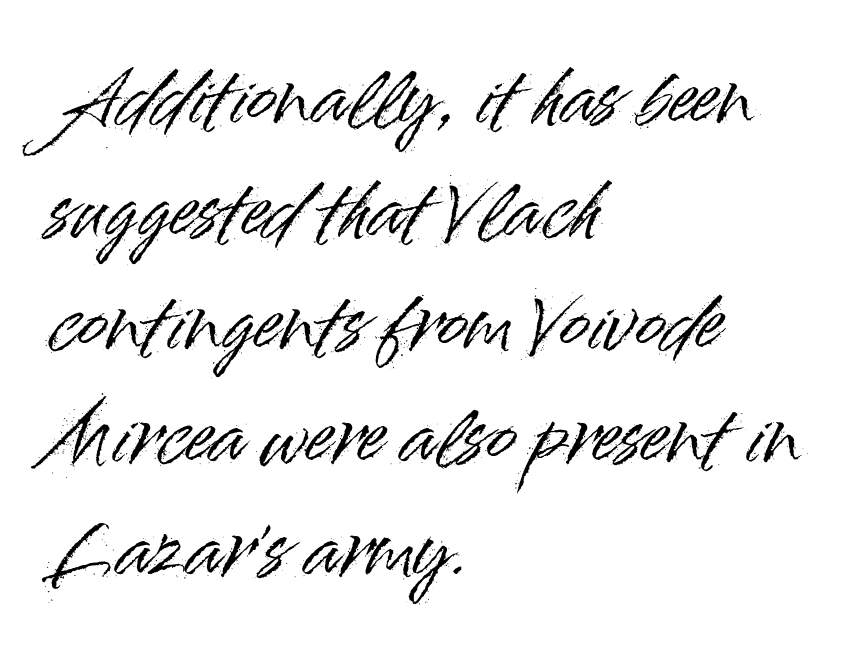
{"serif": "no", "width": "normal", "stroke_contrast": "high", "x_height": "small", "monospaced": "no", "underline": "no", "align": "left", "line_spacing": "normal", "line_spacing_ratio": 1.59, "letter_spacing": "normal", "letter_spacing_em": 0.0, "glyph_px": 71}
